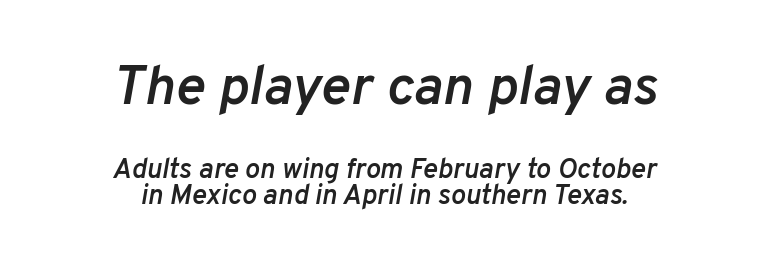
{"italic": "yes", "lean": "right", "slant_degrees": 10, "bold": "semi", "weight": "semibold", "width": "normal", "stroke_contrast": "low", "x_height": "medium", "monospaced": "no", "underline": "no", "align": "center", "line_spacing": "tight", "line_spacing_ratio": 0.96, "letter_spacing": "normal", "letter_spacing_em": 0.0, "larger_block": "first", "size_ratio": 2.0, "glyph_px": 56}
